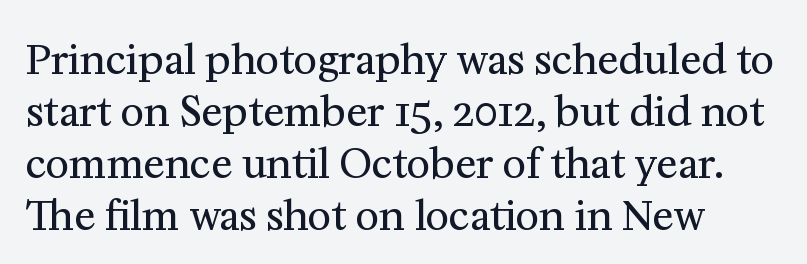
{"serif": "yes", "italic": "no", "bold": "no", "weight": "regular", "width": "normal", "stroke_contrast": "medium", "x_height": "medium", "monospaced": "no", "underline": "no", "align": "left", "line_spacing": "normal", "line_spacing_ratio": 1.3, "letter_spacing": "normal", "letter_spacing_em": 0.0, "glyph_px": 40}
